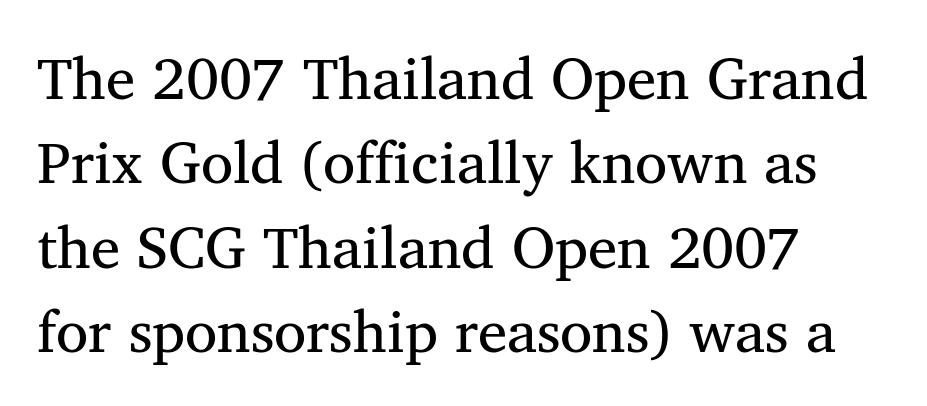
{"serif": "yes", "width": "normal", "stroke_contrast": "medium", "x_height": "medium", "monospaced": "no", "underline": "no", "align": "left", "line_spacing": "normal", "line_spacing_ratio": 1.43, "letter_spacing": "normal", "letter_spacing_em": 0.0, "glyph_px": 59}
